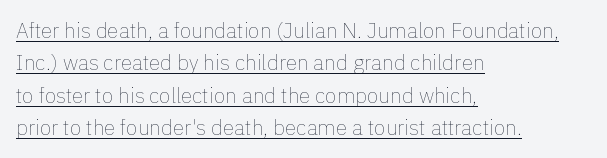
Q: Is the text bold? A: No.
Q: Is the text italic (slanted)? A: No, it is upright.
Q: Is the text underlined? A: Yes.
Q: How is the paragraph aligned? A: Left-aligned.
Q: Is the spacing between letters normal or unusually wide? A: Normal.
Q: Is the spacing between lines tight, normal or loose? A: Normal.
